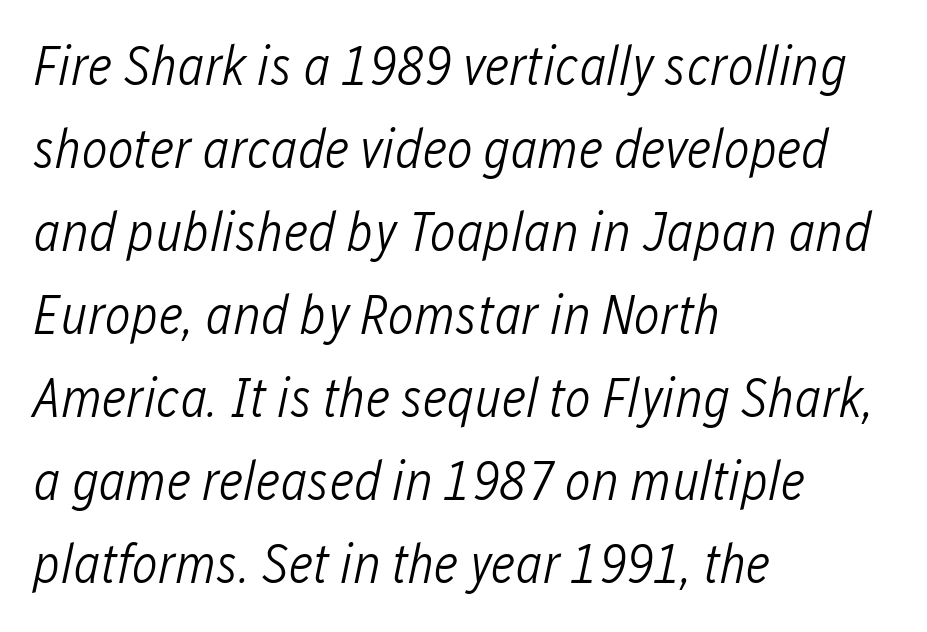
Q: Is the text bold? A: No.
Q: Is the text italic (slanted)? A: Yes, it leans right by about 12 degrees.
Q: Is the text underlined? A: No.
Q: How is the paragraph aligned? A: Left-aligned.
Q: Is the spacing between letters normal or unusually wide? A: Normal.
Q: Is the spacing between lines tight, normal or loose? A: Normal.
Q: Width (condensed, normal, or wide)? A: Condensed.
Q: Stroke contrast? A: Low.
Q: x-height? A: Medium.
Q: Monospaced? A: No.
